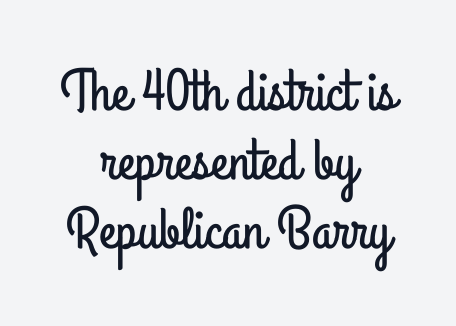
{"serif": "no", "italic": "no", "width": "condensed", "stroke_contrast": "low", "x_height": "small", "monospaced": "no", "underline": "no", "align": "center", "line_spacing_ratio": 1.17, "letter_spacing": "normal", "letter_spacing_em": 0.0, "glyph_px": 59}
